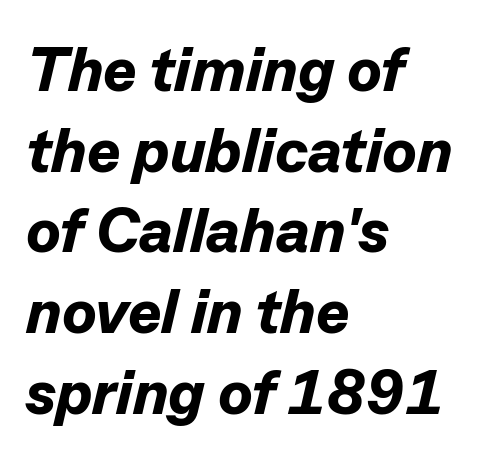
{"italic": "yes", "lean": "right", "slant_degrees": 13, "bold": "yes", "weight": "bold", "width": "normal", "stroke_contrast": "low", "x_height": "medium", "monospaced": "no", "underline": "no", "align": "left", "line_spacing": "normal", "line_spacing_ratio": 1.28, "letter_spacing": "normal", "letter_spacing_em": 0.0, "glyph_px": 63}
